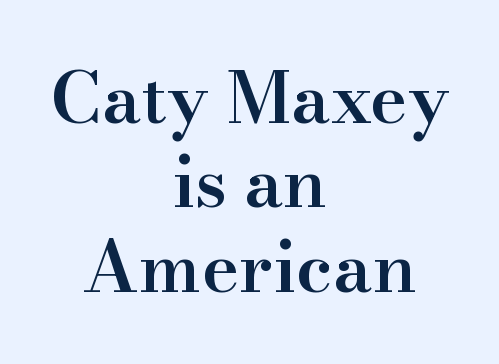
The image shows 71 px semibold serif type, upright; set centered, line spacing 1.19x, normal letter spacing, not underlined; high stroke contrast and a small x-height.
